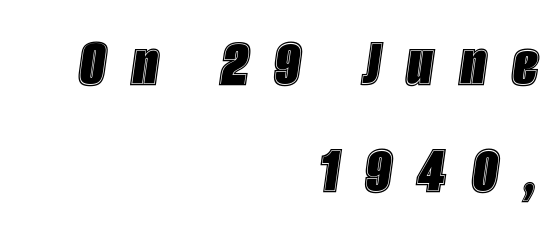
{"italic": "yes", "lean": "right", "slant_degrees": 8, "width": "condensed", "x_height": "large", "monospaced": "no", "underline": "no", "align": "right", "line_spacing": "normal", "line_spacing_ratio": 1.46, "letter_spacing": "wide", "letter_spacing_em": 0.35, "glyph_px": 73}
